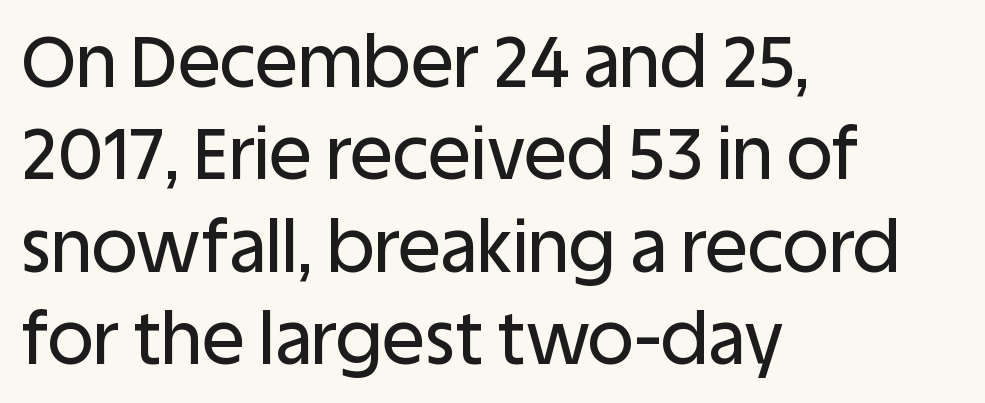
The image shows 71 px sans-serif type, upright; set left-aligned, normal line spacing (1.3x), normal letter spacing, not underlined; low stroke contrast and a large x-height.
